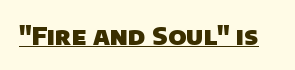
{"bold": "yes", "underline": "yes", "letter_spacing": "normal", "letter_spacing_em": 0.0, "glyph_px": 25}
